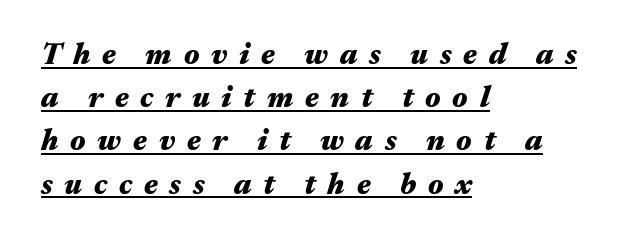
Students, observe the line beneath the letters — that is underlining. Tall strokes in this sample are angled rather than plumb. Teacher's note: observe the even left margin — that is flush-left alignment. This rendering widens character spacing well past its baseline value.
